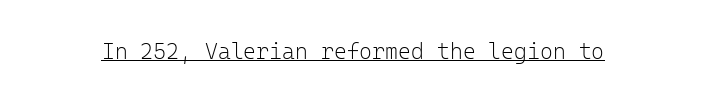
{"italic": "no", "bold": "no", "underline": "yes", "letter_spacing": "normal", "letter_spacing_em": 0.0, "glyph_px": 22}
